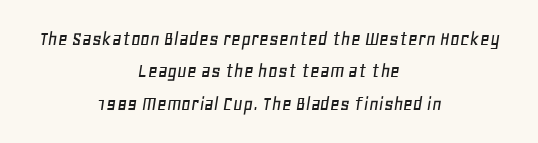
The image shows 21 px text type, italic (leaning right); set centered, normal line spacing (1.54x), normal letter spacing, not underlined.
